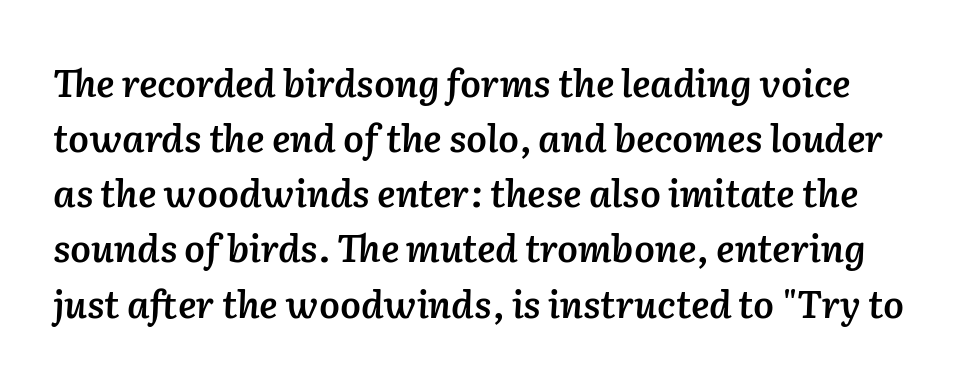
The image shows 37 px semibold type, italic (leaning right); set normal line spacing (1.49x), normal letter spacing, not underlined; low stroke contrast and a medium x-height.
